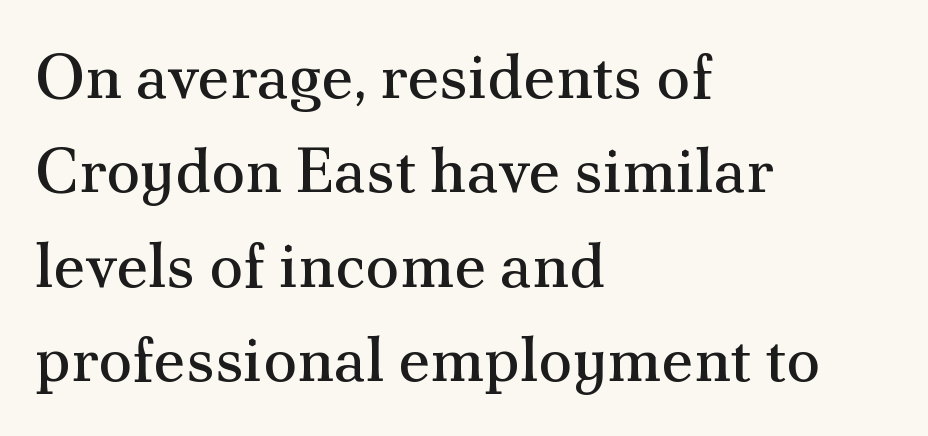
The image shows 63 px regular-weight serif type, upright; set left-aligned, normal line spacing (1.5x), normal letter spacing, not underlined; medium stroke contrast and a small x-height.
